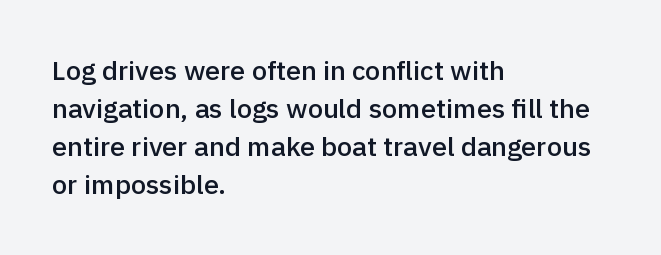
{"italic": "no", "bold": "semi", "underline": "no", "align": "left", "line_spacing": "normal", "line_spacing_ratio": 1.41, "letter_spacing": "normal", "letter_spacing_em": 0.0, "glyph_px": 27}
